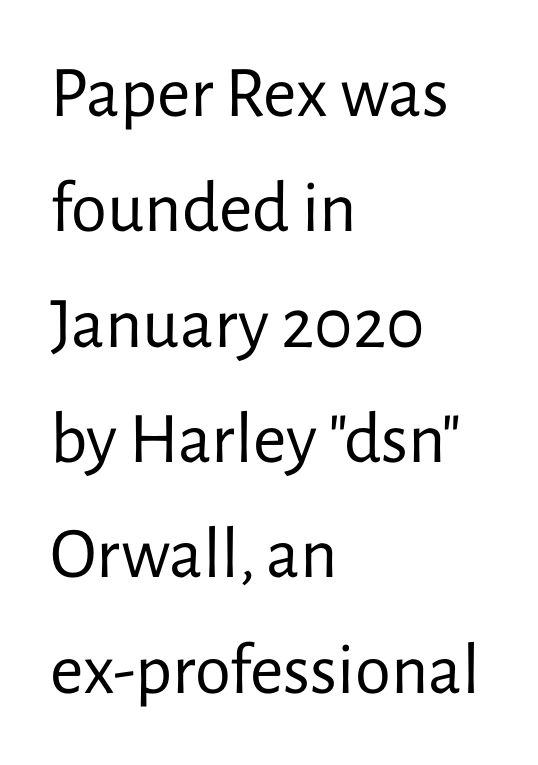
The image shows 73 px regular-weight sans-serif type, upright; set left-aligned, normal line spacing (1.58x), normal letter spacing, not underlined; low stroke contrast and a medium x-height.
